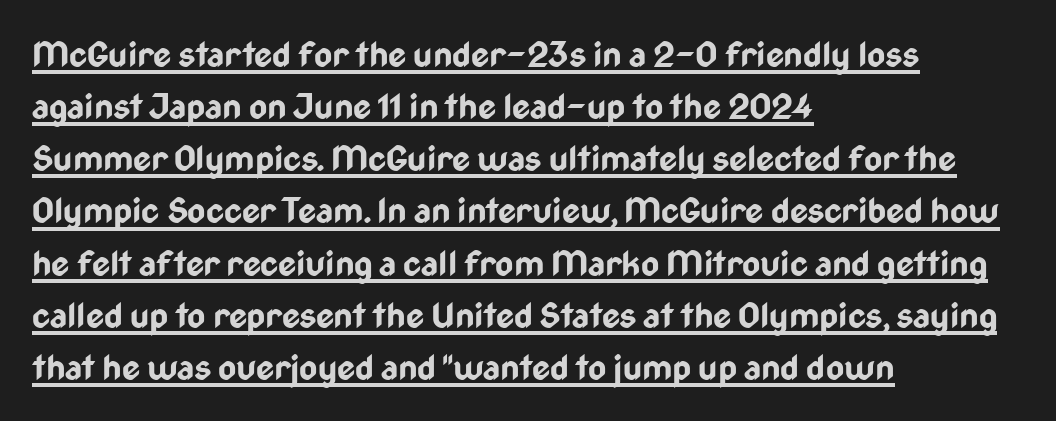
{"serif": "no", "italic": "no", "bold": "yes", "weight": "bold", "width": "condensed", "stroke_contrast": "low", "x_height": "medium", "monospaced": "no", "underline": "yes", "align": "left", "line_spacing": "normal", "line_spacing_ratio": 1.49, "letter_spacing": "normal", "letter_spacing_em": 0.0, "glyph_px": 35}
